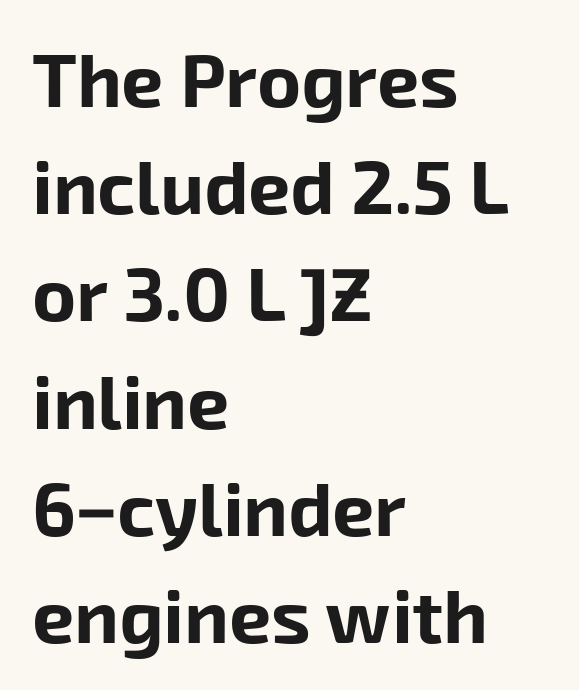
Q: Is the text bold? A: Yes.
Q: Is the typeface a serif or a sans-serif typeface? A: Sans-serif.
Q: Is the text underlined? A: No.
Q: How is the paragraph aligned? A: Left-aligned.
Q: Is the spacing between letters normal or unusually wide? A: Normal.
Q: Is the spacing between lines tight, normal or loose? A: Normal.
Q: Width (condensed, normal, or wide)? A: Normal.
Q: Stroke contrast? A: Low.
Q: x-height? A: Medium.
Q: Monospaced? A: No.
